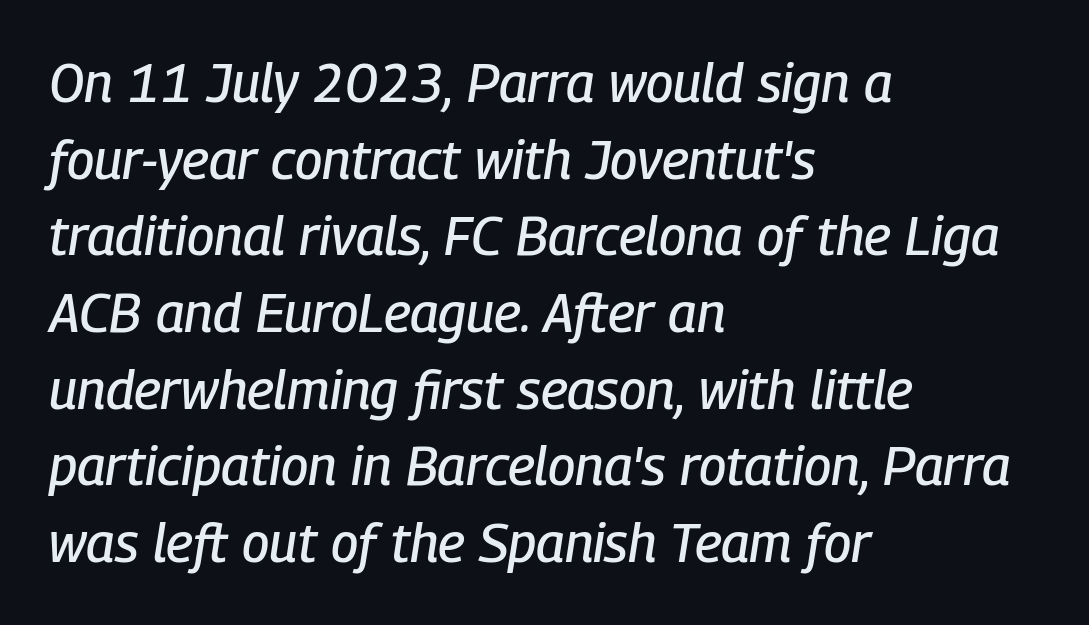
{"italic": "yes", "lean": "right", "slant_degrees": 9, "width": "condensed", "stroke_contrast": "low", "x_height": "medium", "monospaced": "no", "underline": "no", "align": "left", "line_spacing": "normal", "line_spacing_ratio": 1.42, "letter_spacing": "normal", "letter_spacing_em": 0.0, "glyph_px": 54}
